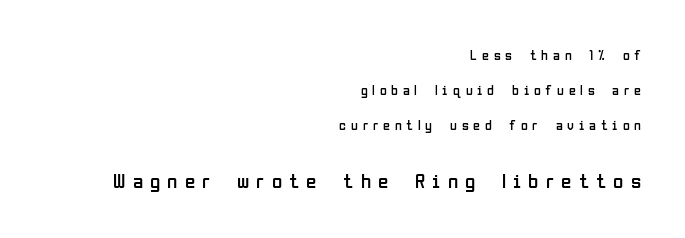
The letterforms stand isolated, each surrounded by extra space. Rule under the text: the space is simply empty. Every character sits straight up, as roman type does. Size contrast runs from small at the top to large at the bottom. Baseline-to-baseline distance is far greater than the letter height. Reading down the block, your eye finds every line finishing at a fixed right position.
